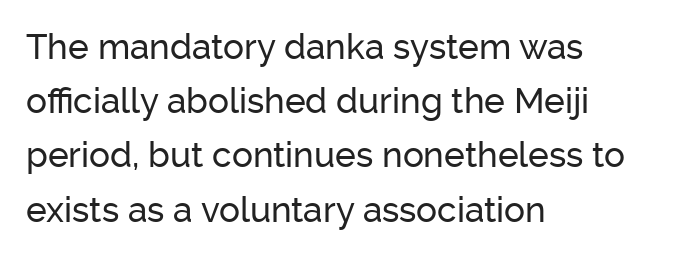
The image shows 35 px sans-serif type, upright; set left-aligned, normal line spacing (1.55x), normal letter spacing, not underlined; low stroke contrast and a medium x-height.
